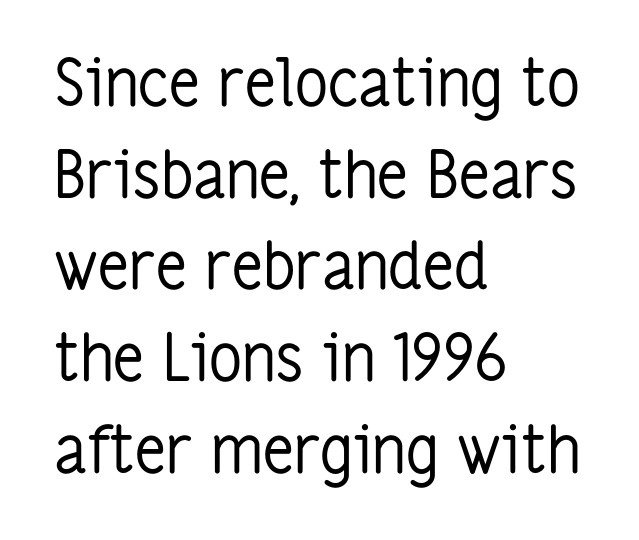
{"serif": "no", "italic": "no", "bold": "no", "weight": "regular", "width": "condensed", "stroke_contrast": "low", "x_height": "medium", "monospaced": "no", "underline": "no", "align": "left", "line_spacing": "normal", "line_spacing_ratio": 1.41, "letter_spacing": "normal", "letter_spacing_em": 0.0, "glyph_px": 65}
